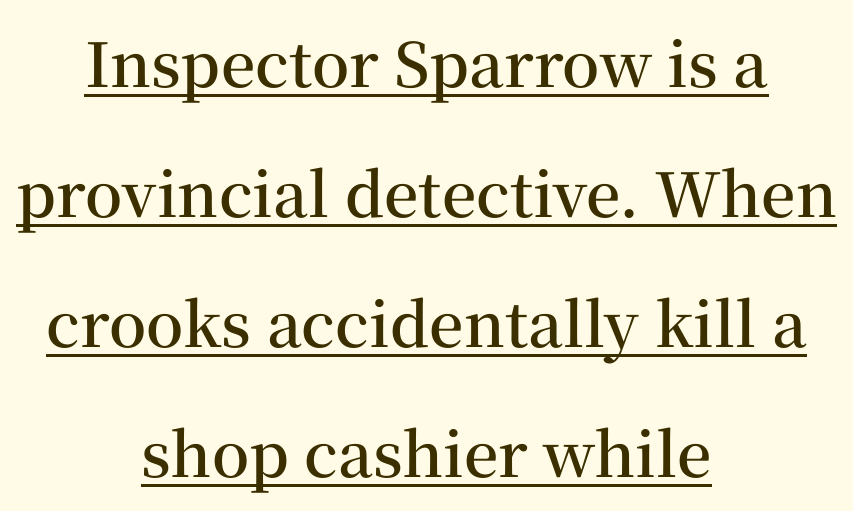
The image shows 61 px semibold serif type, upright; set centered, loose line spacing (2.13x), normal letter spacing, underlined; medium stroke contrast and a medium x-height.
